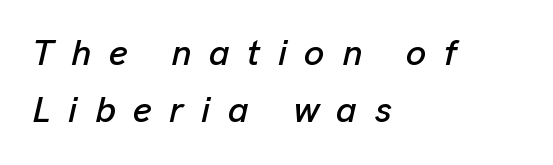
The image shows 36 px text type, italic (leaning right); set left-aligned, normal line spacing (1.58x), unusually wide letter spacing (+0.49 em), not underlined; low stroke contrast and a medium x-height.
